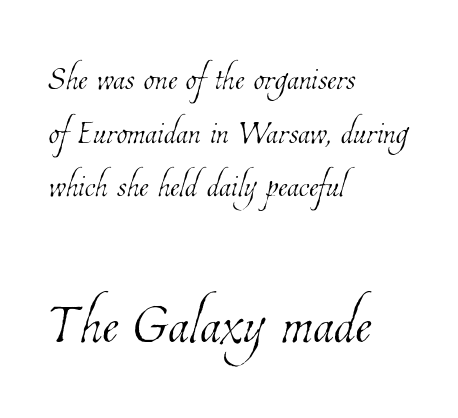
Think of a printed novel: that variable character pitch is what you see here. Quick note: underline off. Does extra space separate the letters? No, they use regular spacing. Nothing heavy about these letters — not bold at all. Bigger letters appear in the bottom chunk; the top chunk is reduced. Line starts are locked; line ends wander.
